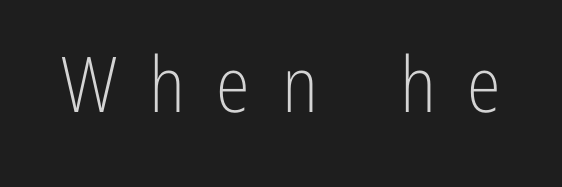
Q: Is the text bold? A: No.
Q: Is the text italic (slanted)? A: No, it is upright.
Q: Is the typeface a serif or a sans-serif typeface? A: Sans-serif.
Q: Is the text underlined? A: No.
Q: Is the spacing between letters normal or unusually wide? A: Unusually wide.
Q: Width (condensed, normal, or wide)? A: Condensed.
Q: Stroke contrast? A: Low.
Q: x-height? A: Medium.
Q: Monospaced? A: No.
